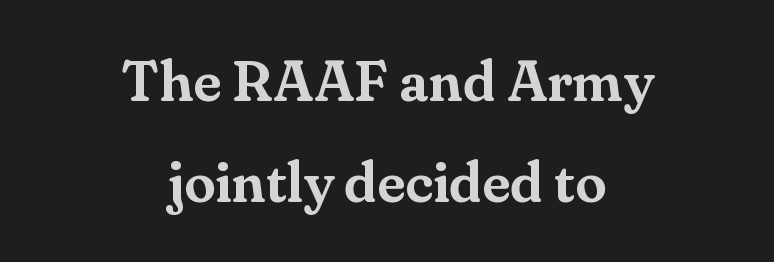
The image shows 57 px serif type, upright; set centered, line spacing 1.77x, normal letter spacing, not underlined; medium stroke contrast and a small x-height.
